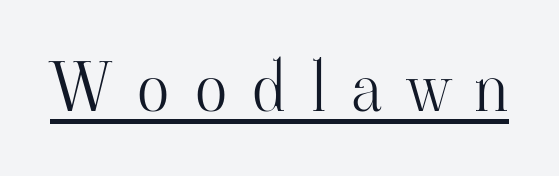
The image shows 67 px light serif type, upright; set unusually wide letter spacing (+0.38 em), underlined; high stroke contrast and a small x-height.
